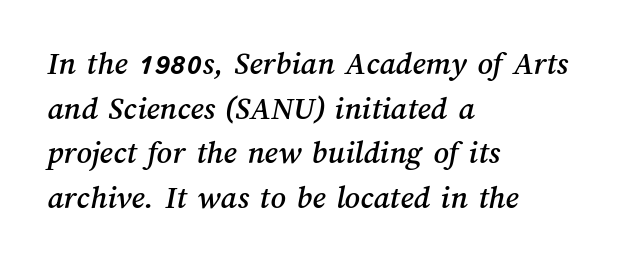
The image shows 33 px text type; set left-aligned, normal line spacing (1.35x), normal letter spacing, not underlined; medium stroke contrast and a medium x-height.
